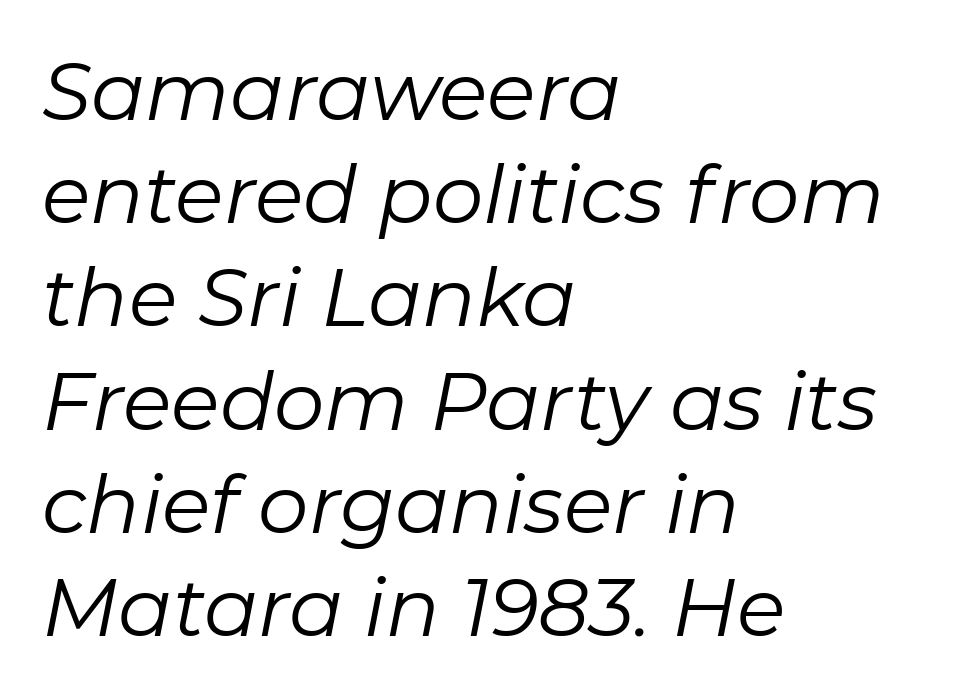
Q: Is the text bold? A: No.
Q: Is the text italic (slanted)? A: Yes, it leans right by about 11 degrees.
Q: Is the text underlined? A: No.
Q: How is the paragraph aligned? A: Left-aligned.
Q: Is the spacing between letters normal or unusually wide? A: Normal.
Q: Is the spacing between lines tight, normal or loose? A: Normal.
Q: Width (condensed, normal, or wide)? A: Normal.
Q: Stroke contrast? A: Low.
Q: x-height? A: Medium.
Q: Monospaced? A: No.
